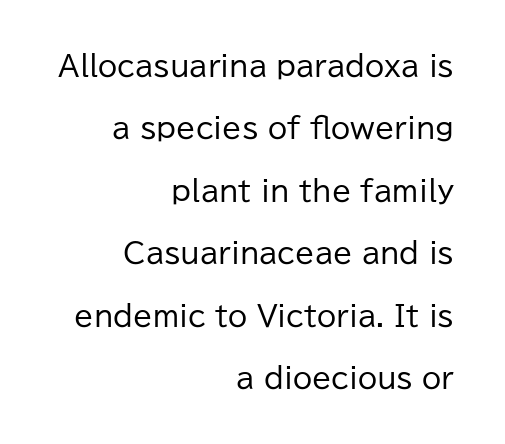
Q: Is the text bold? A: No.
Q: Is the text italic (slanted)? A: No, it is upright.
Q: Is the typeface a serif or a sans-serif typeface? A: Sans-serif.
Q: Is the text underlined? A: No.
Q: How is the paragraph aligned? A: Right-aligned.
Q: Is the spacing between letters normal or unusually wide? A: Normal.
Q: Is the spacing between lines tight, normal or loose? A: Loose.
Q: Width (condensed, normal, or wide)? A: Normal.
Q: Stroke contrast? A: Low.
Q: x-height? A: Medium.
Q: Monospaced? A: No.
